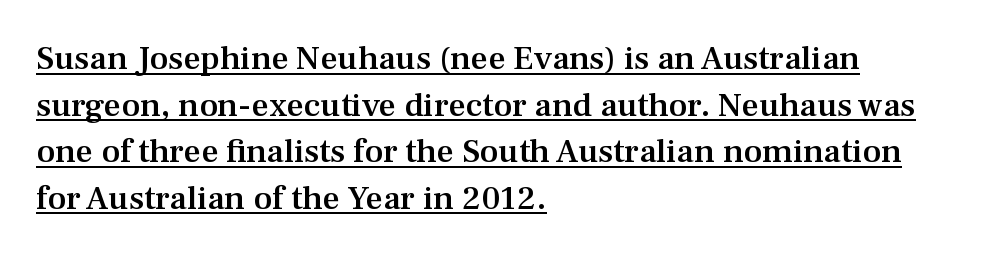
Looks like regular typesetting: each glyph gets only the width it needs. Rendered with straight, roman letterforms. Where is the straight margin? On the left. Each letter's strokes conclude with small projecting serifs.
